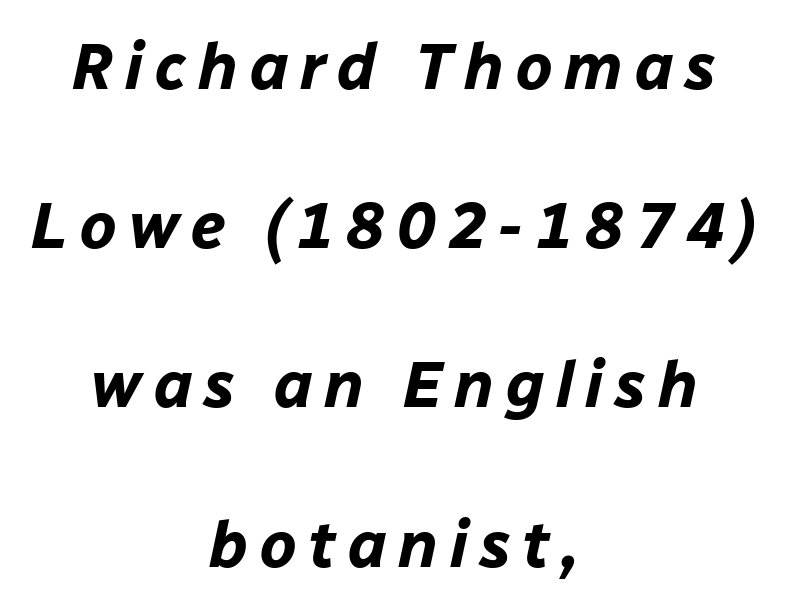
{"italic": "yes", "lean": "right", "slant_degrees": 12, "bold": "yes", "weight": "bold", "width": "normal", "stroke_contrast": "low", "x_height": "medium", "monospaced": "no", "underline": "no", "align": "center", "line_spacing": "loose", "line_spacing_ratio": 2.45, "glyph_px": 65}
